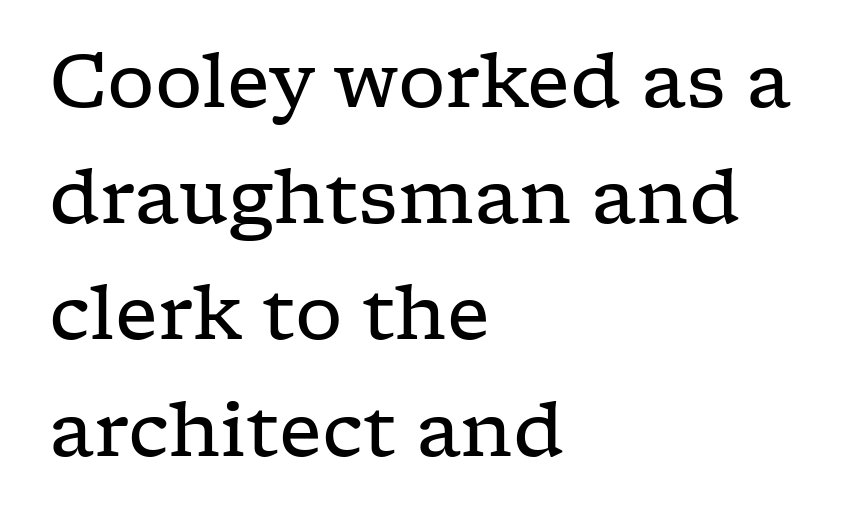
The image shows 75 px regular-weight, wide serif type, upright; set left-aligned, normal line spacing (1.55x), normal letter spacing, not underlined; low stroke contrast and a medium x-height.
